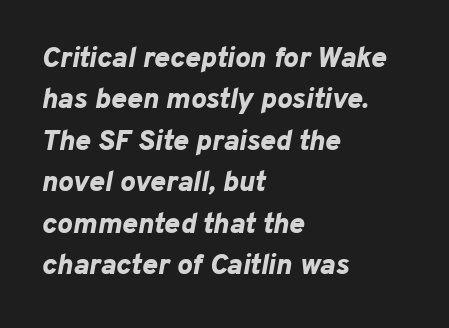
Teacher's note: observe the even left margin — that is flush-left alignment. You could call the tracking neutral — neither tight nor loose. Leading matches the norm, producing a regular column. No word sits above an underline. You could not count columns in this text — the font is proportionally spaced. Is the type slanted? Yes — the strokes lean at a clear angle.
